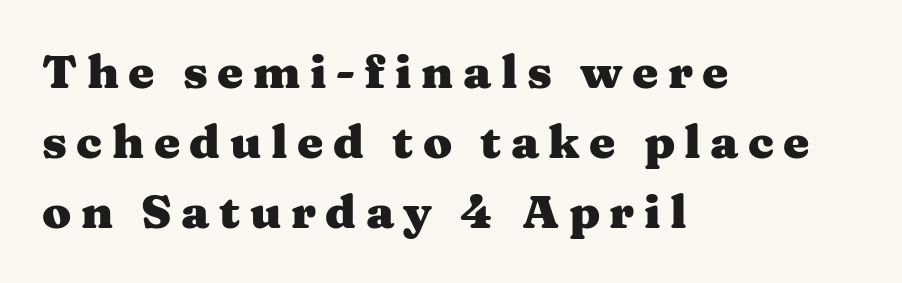
Words appear elongated and porous because spacing is wide. The rendering anchors every line to the left-hand side. Unmarked baselines from the first word to the last. Proportional: the letters do not fall into vertical columns. A typesetter would label this face a serif.
